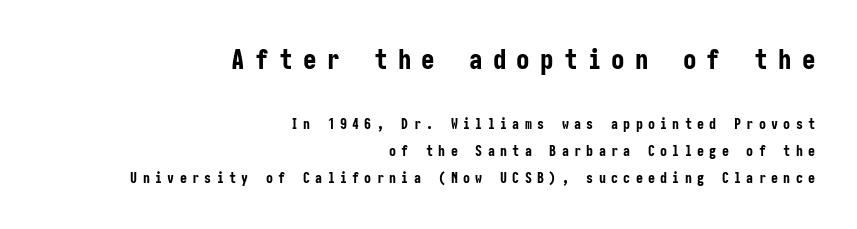
The lines are spread far apart with generous leading. A clean baseline with only descenders dipping below it. Plenty of ink on the page — the face is bold. The typography opts for an upright posture over an oblique one.
